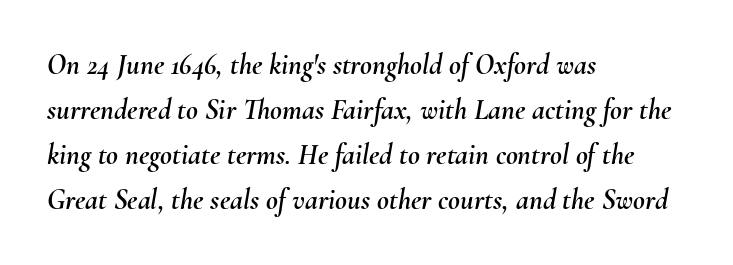
The image shows 29 px text type, italic (leaning right); set left-aligned, normal line spacing (1.55x), normal letter spacing, not underlined; medium stroke contrast and a small x-height.
